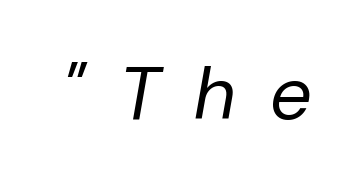
Q: Is the text bold? A: No.
Q: Is the text italic (slanted)? A: Yes, it leans right by about 10 degrees.
Q: Is the text underlined? A: No.
Q: Is the spacing between letters normal or unusually wide? A: Unusually wide.
Q: Width (condensed, normal, or wide)? A: Normal.
Q: Stroke contrast? A: Low.
Q: x-height? A: Medium.
Q: Monospaced? A: No.
